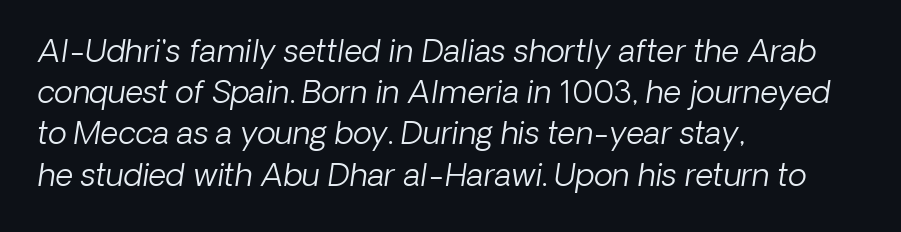
{"italic": "yes", "lean": "right", "slant_degrees": 8, "bold": "no", "weight": "light", "width": "normal", "stroke_contrast": "low", "x_height": "medium", "monospaced": "no", "underline": "no", "align": "left", "line_spacing": "normal", "line_spacing_ratio": 1.33, "letter_spacing": "normal", "letter_spacing_em": 0.0, "glyph_px": 31}
